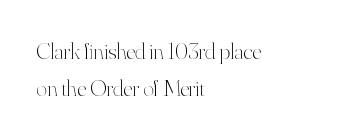
The paragraph has a hard left edge and a soft right edge. The glyphs are unaccompanied by any horizontal stroke below them. The vertical gap from one line to the next is medium. The face looks like a standard text weight, possibly lighter. Do the letters lean? They stand straight. You could call the tracking neutral — neither tight nor loose.
